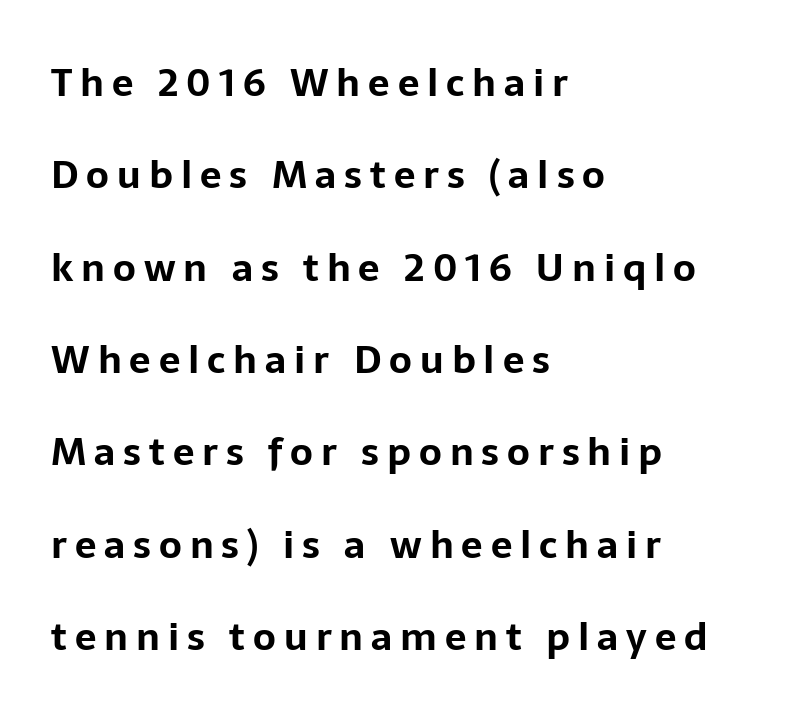
Q: Is the text bold? A: Yes.
Q: Is the text italic (slanted)? A: No, it is upright.
Q: Is the typeface a serif or a sans-serif typeface? A: Sans-serif.
Q: Is the text underlined? A: No.
Q: How is the paragraph aligned? A: Left-aligned.
Q: Is the spacing between letters normal or unusually wide? A: Unusually wide.
Q: Is the spacing between lines tight, normal or loose? A: Loose.
Q: Width (condensed, normal, or wide)? A: Normal.
Q: Stroke contrast? A: Low.
Q: x-height? A: Medium.
Q: Monospaced? A: No.
